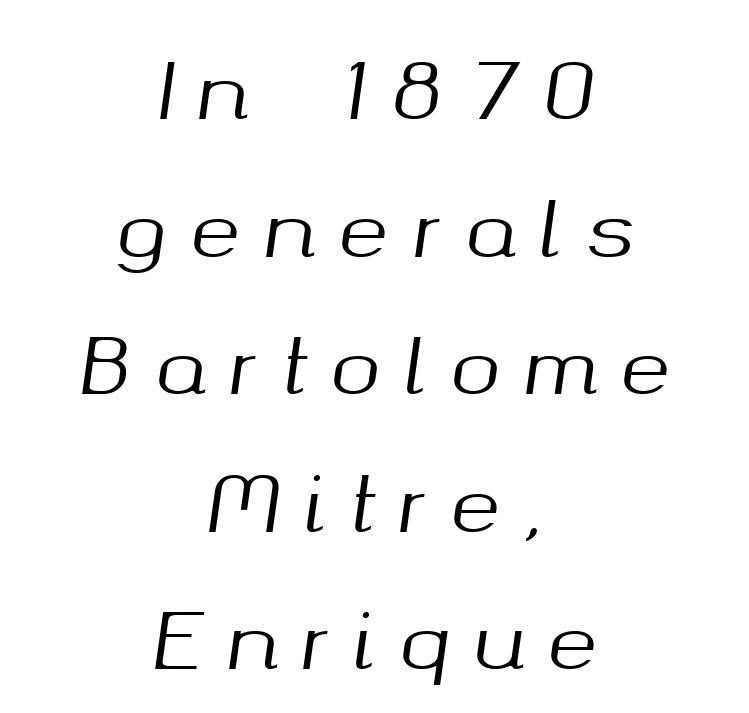
{"italic": "yes", "lean": "right", "slant_degrees": 8, "width": "normal", "stroke_contrast": "medium", "x_height": "medium", "monospaced": "no", "underline": "no", "align": "center", "line_spacing_ratio": 1.81, "letter_spacing": "wide", "letter_spacing_em": 0.31, "glyph_px": 76}
